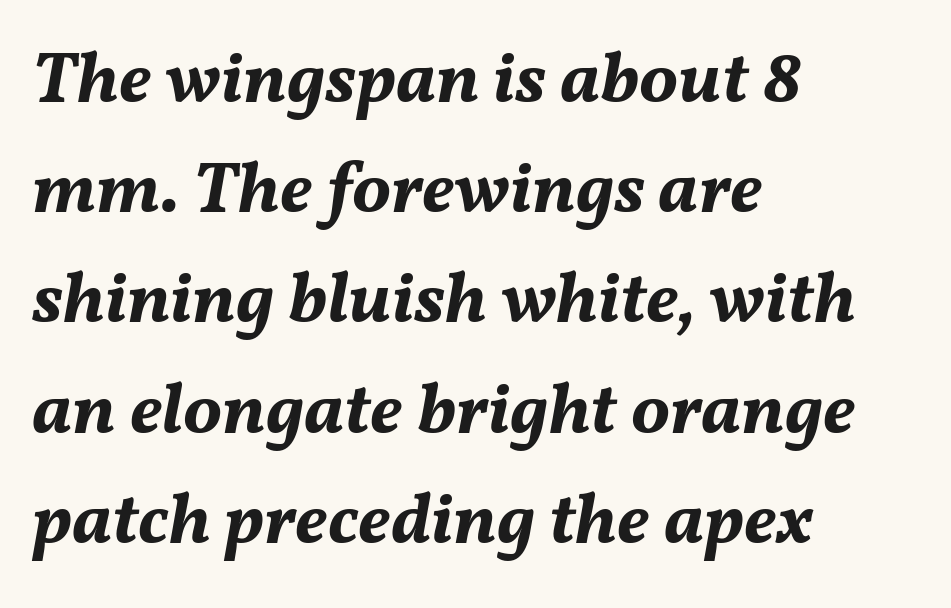
The image shows 73 px bold type, italic (leaning right); set left-aligned, normal line spacing (1.51x), normal letter spacing, not underlined; medium stroke contrast and a medium x-height.
